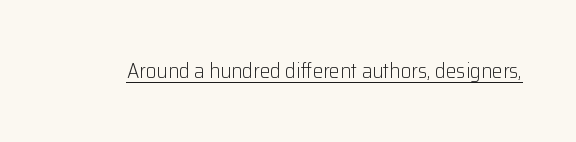
Italic: no, the glyphs are upright roman. You can see a thin bar hugging the bottom of the glyphs. Nothing heavy about these letters — not bold at all. Look at the tracking — it's just the regular setting, nothing added.
